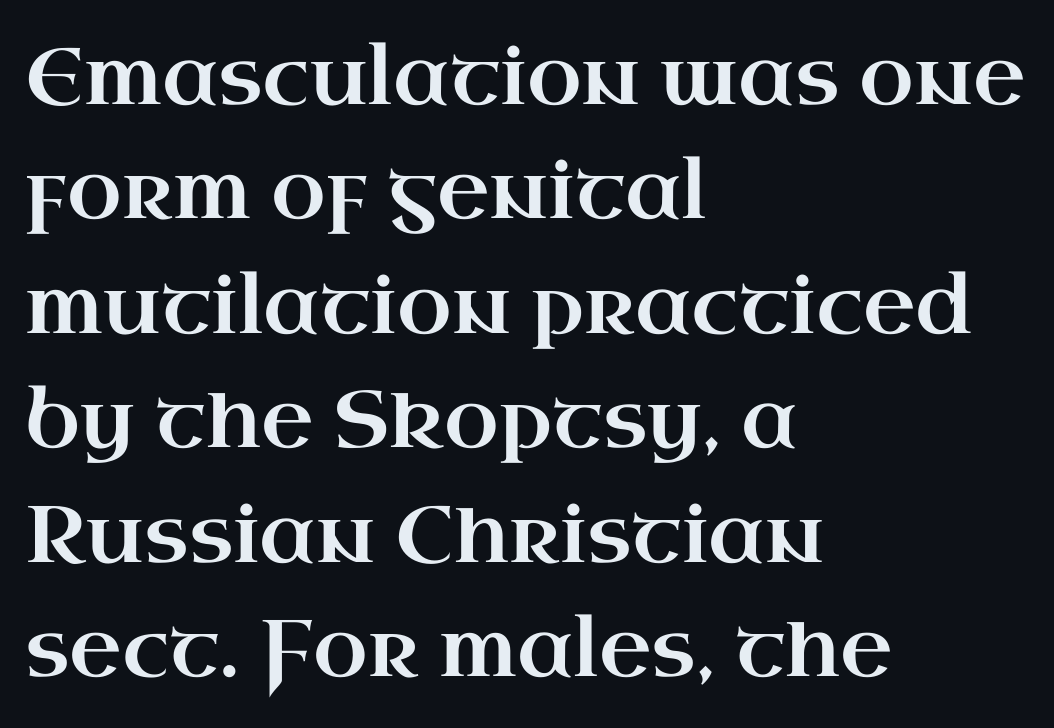
Standard letterfit; no display-style spreading of the glyphs. Lines of text with bare space underneath. The typeface chosen for these lines features serifs. These lines stack with their left ends in a neat column.
